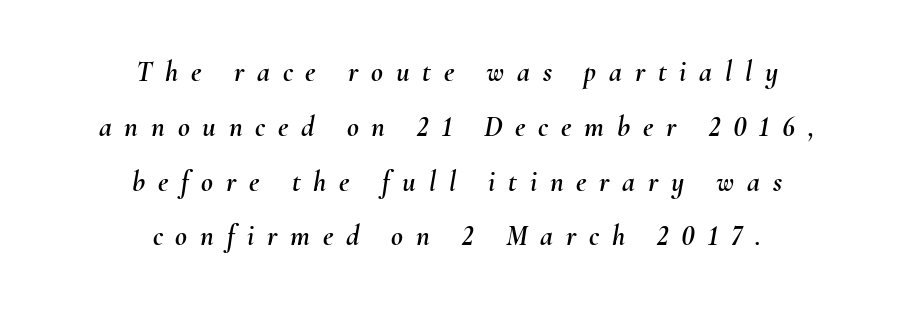
{"italic": "yes", "lean": "right", "slant_degrees": 10, "width": "normal", "stroke_contrast": "medium", "x_height": "small", "monospaced": "no", "underline": "no", "align": "center", "line_spacing_ratio": 1.89, "letter_spacing": "wide", "letter_spacing_em": 0.44, "glyph_px": 29}
